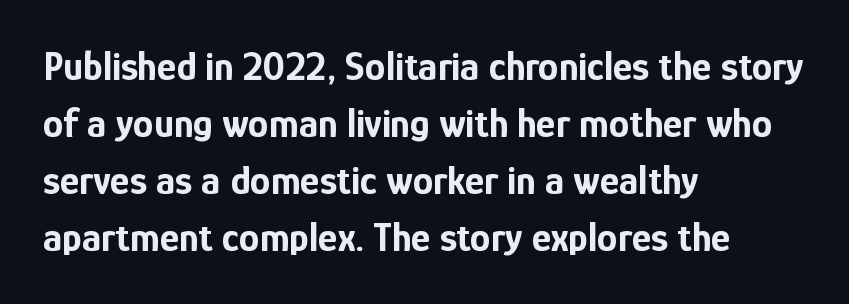
Q: Is the text bold? A: Yes.
Q: Is the text italic (slanted)? A: No, it is upright.
Q: Is the typeface a serif or a sans-serif typeface? A: Sans-serif.
Q: Is the text underlined? A: No.
Q: How is the paragraph aligned? A: Left-aligned.
Q: Is the spacing between letters normal or unusually wide? A: Normal.
Q: Is the spacing between lines tight, normal or loose? A: Normal.
Q: Width (condensed, normal, or wide)? A: Condensed.
Q: Stroke contrast? A: Low.
Q: x-height? A: Medium.
Q: Monospaced? A: No.
